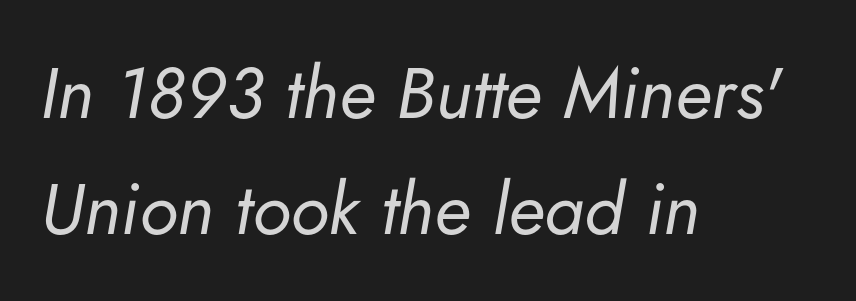
Q: Is the text bold? A: No.
Q: Is the text italic (slanted)? A: Yes, it leans right by about 5 degrees.
Q: Is the text underlined? A: No.
Q: How is the paragraph aligned? A: Left-aligned.
Q: Is the spacing between letters normal or unusually wide? A: Normal.
Q: Is the spacing between lines tight, normal or loose? A: Normal.
Q: Width (condensed, normal, or wide)? A: Normal.
Q: Stroke contrast? A: Low.
Q: x-height? A: Small.
Q: Monospaced? A: No.
